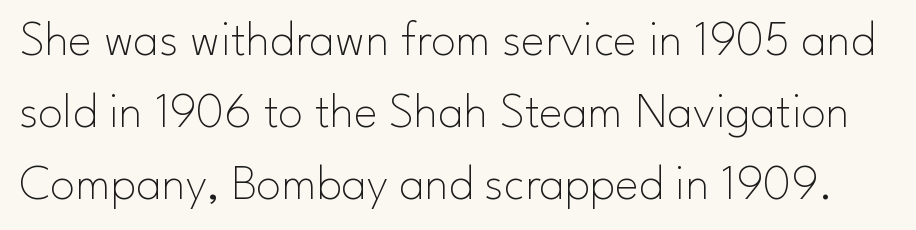
Counters stay open thanks to moderate or lighter strokes. The line-height multiplier appears to be the usual default. Classification — sans serif. A typesetter would call this proportional, since set widths differ per character. It's the straight-up-and-down kind of type.
